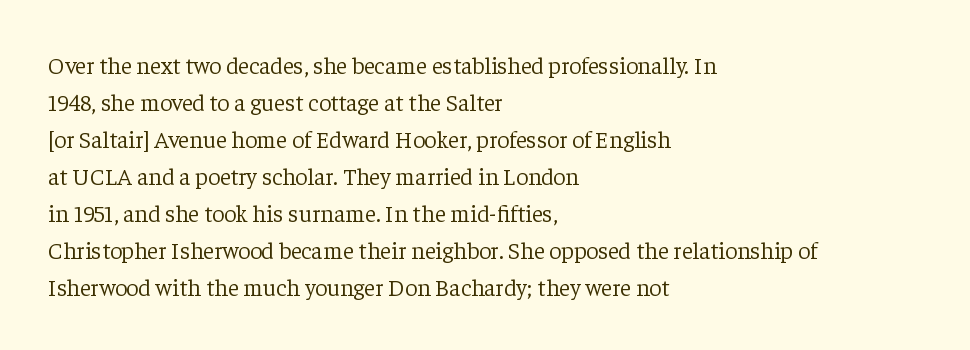
Vertical strokes here are truly vertical. Every row of glyphs begins at an identical x-position on the left. Between one letter and the next there's only the usual sliver of space. Only glyphs here, with clear space below each row.
